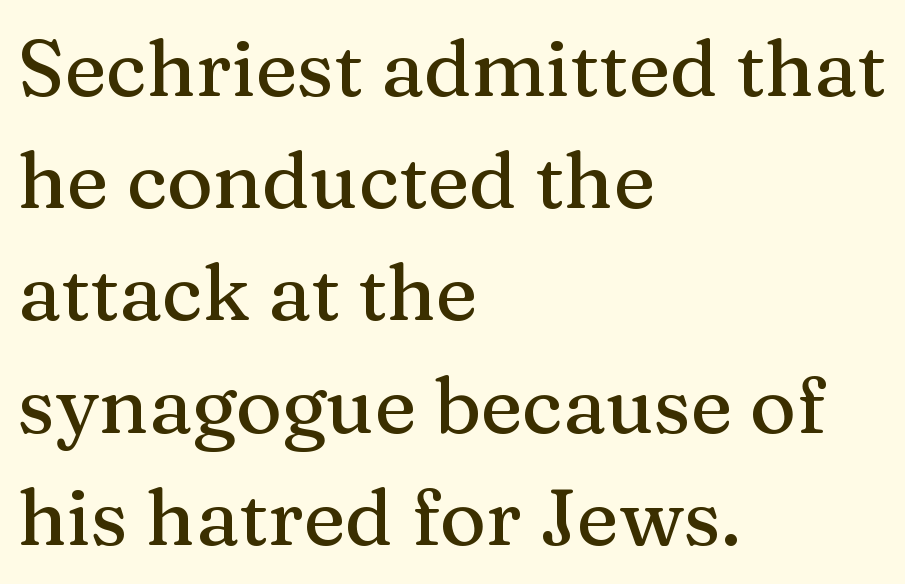
You can tell it's not italic because the verticals are truly vertical. The characters display serif detailing at their extremities. Beneath every word, the page is bare. The letterforms sit shoulder to shoulder at normal distance. The paragraph has a hard left edge and a soft right edge.
